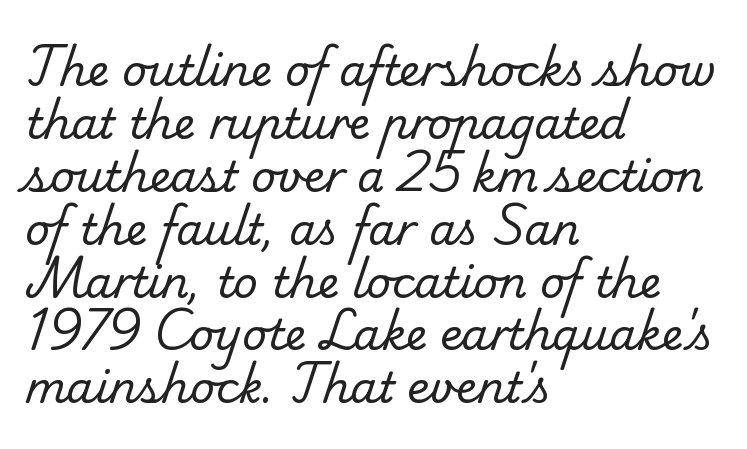
Q: Is the text bold? A: No.
Q: Is the typeface a serif or a sans-serif typeface? A: Serif.
Q: Is the text underlined? A: No.
Q: How is the paragraph aligned? A: Left-aligned.
Q: Is the spacing between letters normal or unusually wide? A: Normal.
Q: Width (condensed, normal, or wide)? A: Normal.
Q: Stroke contrast? A: Low.
Q: x-height? A: Small.
Q: Monospaced? A: No.
